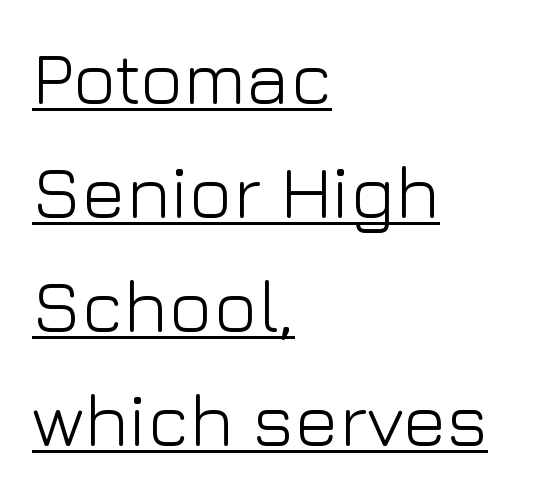
Students, note that the glyphs here touch the page at normal intervals. Character widths vary here, with narrow letters taking less room than wide ones. Regarding serifs, this sample does without them. The lines are quadded left.
